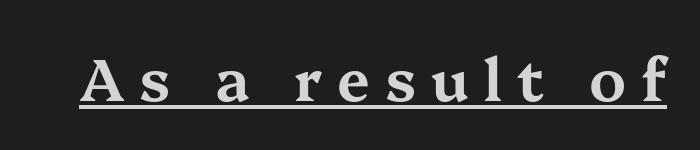
The tracking jumps out immediately: characters are airy and widely separated. Rendered with straight, roman letterforms. The letters advance in unequal steps, a hallmark of proportional type. The passage shown is typeset with a serif family. Beneath each row of characters lies a ruled line.
